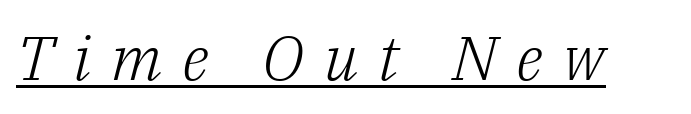
Here the designer chose a conventional face with non-uniform glyph widths. Spacing between characters has been opened up far beyond the box default. Are there feet on the stems? There are — it's a serif. Designer's note — italics engaged. You can see a thin bar hugging the bottom of the glyphs. No letter is thick-stroked: the sample isn't bold.
